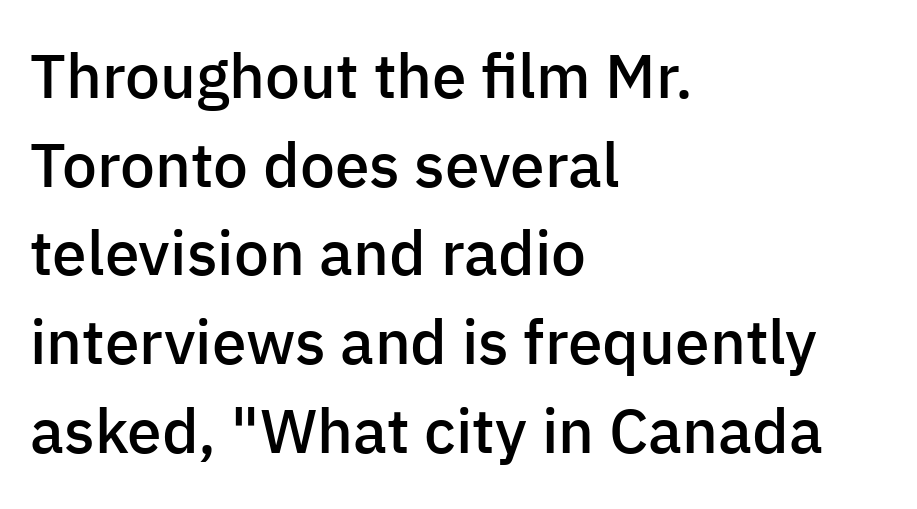
What stands out about the letter spacing? Nothing — it is the standard amount. Which margin do the lines hug? The left one — the right edge is uneven. Underline: absent. How would I describe the line gaps? Plain and ordinary.
